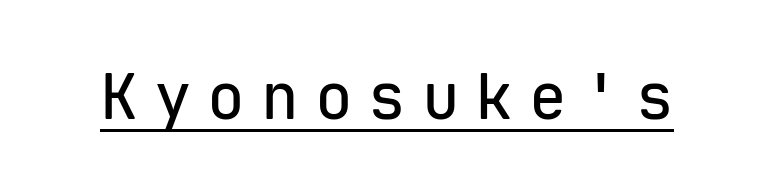
Every character sits straight up, as roman type does. There is plenty of visible air inserted between adjacent glyphs. Is this a fixed-width face? Yes — each glyph sits in an identical cell. The passage shown is underscored from start to finish.
